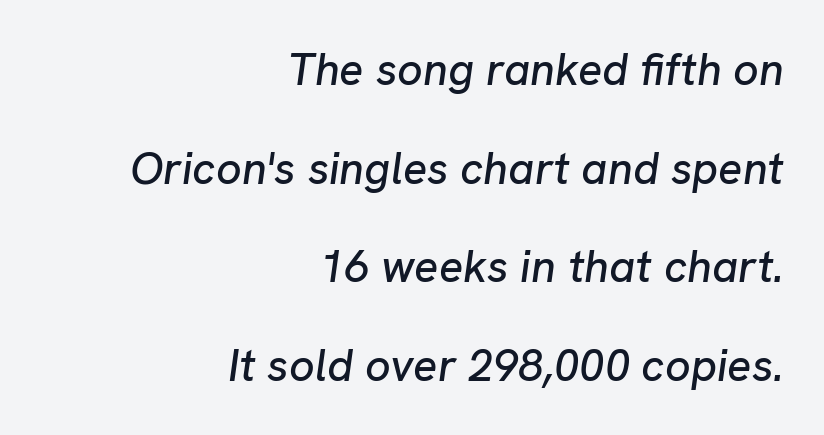
Q: Is the text italic (slanted)? A: Yes, it leans right by about 8 degrees.
Q: Is the text underlined? A: No.
Q: How is the paragraph aligned? A: Right-aligned.
Q: Is the spacing between letters normal or unusually wide? A: Normal.
Q: Is the spacing between lines tight, normal or loose? A: Loose.
Q: Width (condensed, normal, or wide)? A: Normal.
Q: Stroke contrast? A: Low.
Q: x-height? A: Medium.
Q: Monospaced? A: No.
